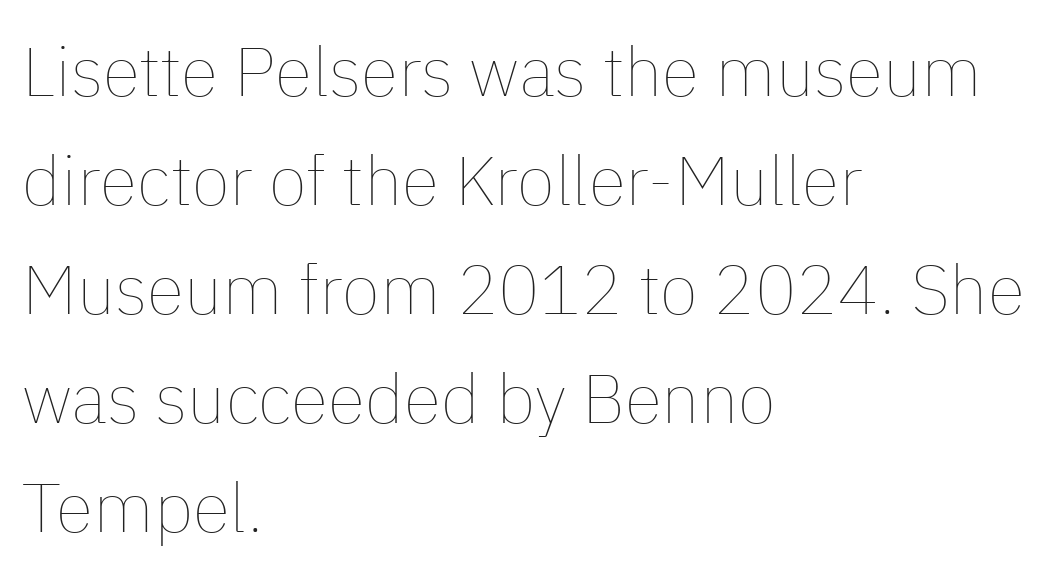
{"italic": "no", "bold": "no", "weight": "thin", "width": "normal", "stroke_contrast": "low", "x_height": "medium", "monospaced": "no", "underline": "no", "align": "left", "line_spacing": "normal", "line_spacing_ratio": 1.58, "letter_spacing": "normal", "letter_spacing_em": 0.0, "glyph_px": 69}
